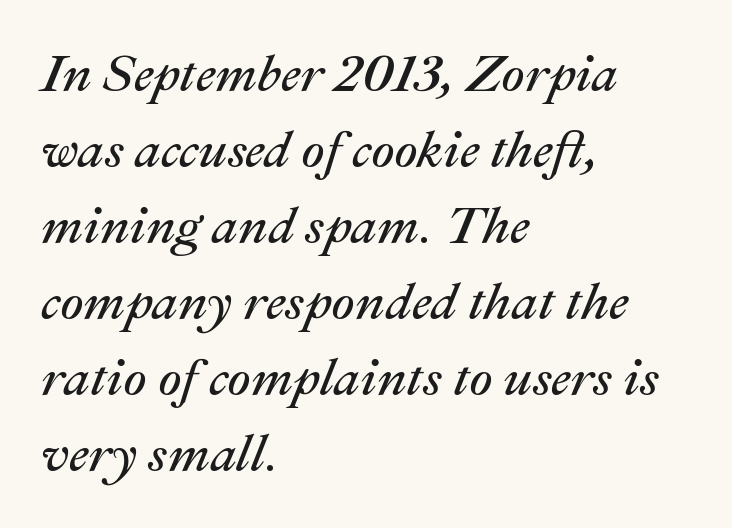
The image shows 52 px regular-weight type, italic (leaning right); set left-aligned, normal line spacing (1.46x), normal letter spacing, not underlined; medium stroke contrast and a medium x-height.
